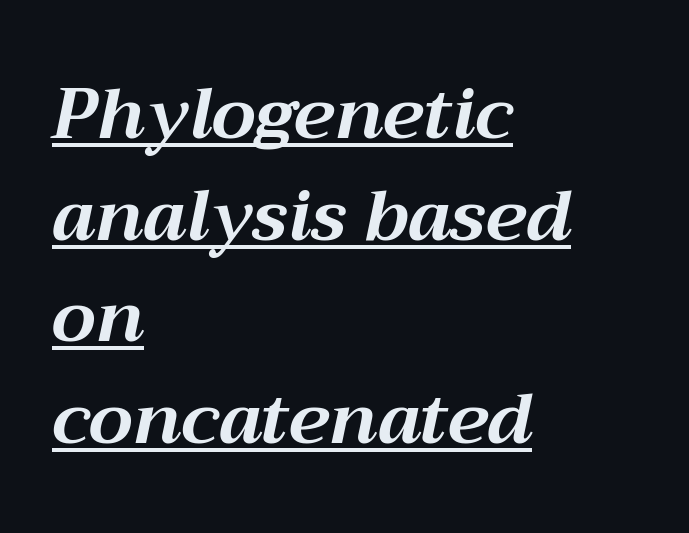
{"italic": "yes", "lean": "right", "slant_degrees": 12, "bold": "yes", "weight": "bold", "width": "normal", "stroke_contrast": "medium", "x_height": "medium", "monospaced": "no", "underline": "yes", "align": "left", "line_spacing": "normal", "line_spacing_ratio": 1.43, "letter_spacing": "normal", "letter_spacing_em": 0.0, "glyph_px": 71}
